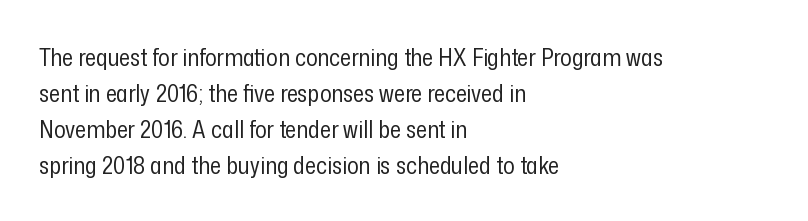
{"italic": "no", "bold": "no", "underline": "no", "align": "left", "line_spacing": "normal", "line_spacing_ratio": 1.5, "letter_spacing": "normal", "letter_spacing_em": 0.0, "glyph_px": 24}
